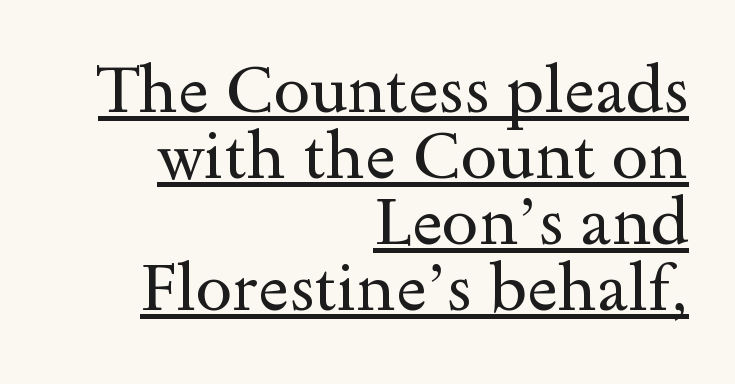
Q: Is the text bold? A: No.
Q: Is the text italic (slanted)? A: No, it is upright.
Q: Is the typeface a serif or a sans-serif typeface? A: Serif.
Q: Is the text underlined? A: Yes.
Q: How is the paragraph aligned? A: Right-aligned.
Q: Is the spacing between letters normal or unusually wide? A: Normal.
Q: Is the spacing between lines tight, normal or loose? A: Tight.
Q: Width (condensed, normal, or wide)? A: Wide.
Q: x-height? A: Small.
Q: Monospaced? A: No.
